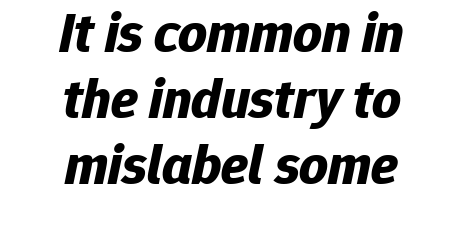
{"italic": "yes", "lean": "right", "slant_degrees": 12, "bold": "yes", "weight": "bold", "width": "normal", "stroke_contrast": "low", "x_height": "medium", "monospaced": "no", "underline": "no", "line_spacing_ratio": 1.18, "letter_spacing": "normal", "letter_spacing_em": 0.0, "glyph_px": 56}
